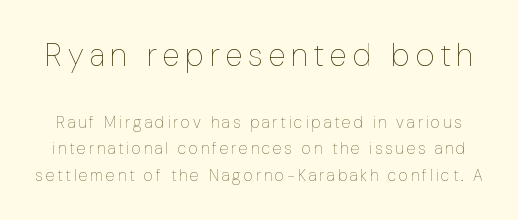
{"italic": "no", "bold": "no", "weight": "thin", "width": "condensed", "stroke_contrast": "low", "x_height": "medium", "monospaced": "no", "underline": "no", "line_spacing": "normal", "line_spacing_ratio": 1.64, "larger_block": "first", "size_ratio": 2.0, "glyph_px": 32}
